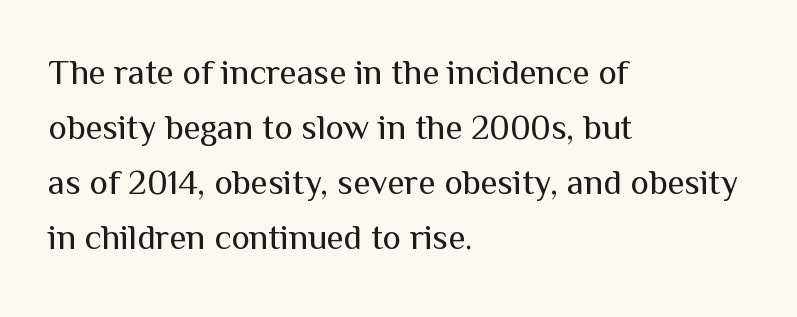
Q: Is the text bold? A: No.
Q: Is the text italic (slanted)? A: No, it is upright.
Q: Is the typeface a serif or a sans-serif typeface? A: Sans-serif.
Q: Is the text underlined? A: No.
Q: How is the paragraph aligned? A: Left-aligned.
Q: Is the spacing between letters normal or unusually wide? A: Normal.
Q: Is the spacing between lines tight, normal or loose? A: Normal.
Q: Width (condensed, normal, or wide)? A: Normal.
Q: Stroke contrast? A: Medium.
Q: x-height? A: Medium.
Q: Monospaced? A: No.
